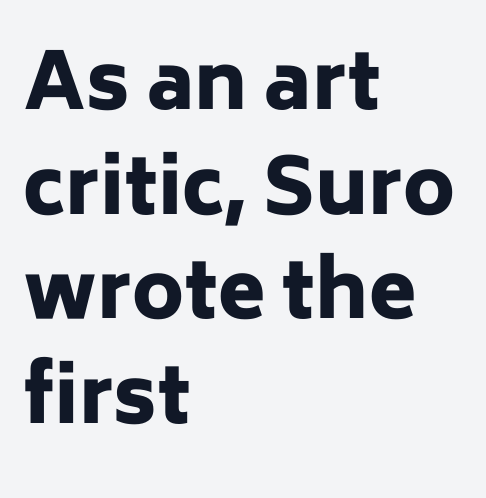
How heavy is the stroke? Heavy — this is a bold. Quick note: underline off. To sum up the face: it is a sans, with no serifs. These lines are rendered in a variable-pitch font. Characters remain perfectly vertical along every line. Line starts are locked; line ends wander.
